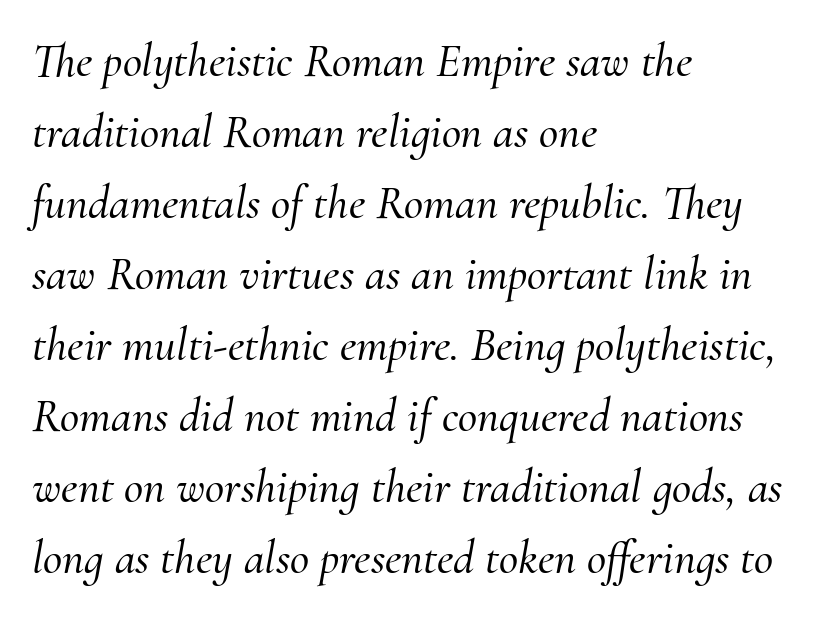
Serifs: yes, visible at the terminals of the letterforms. Emphasis-style slanted type is in use. In CSS terms this would be text-align: left. Honestly, the row spacing looks completely unremarkable. The specimen omits any rule beneath the text block's lines. Is this a fixed-width face? No — the glyphs have proportional, varying widths.
